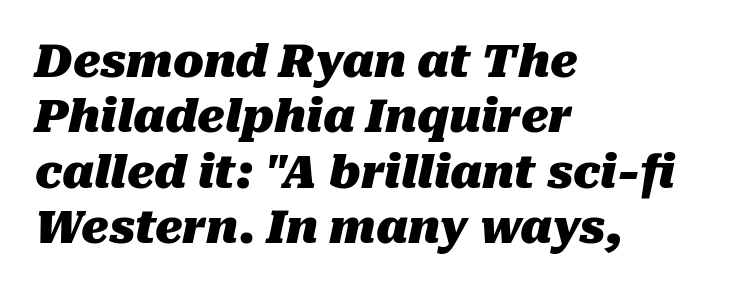
Observe the ordinary spacing: letters are neighbours, not strangers. Would a proofreader flag this as italicized? Yes. Layout note: lines flush left. These lines carry a lot of weight — the face is fully bold.
